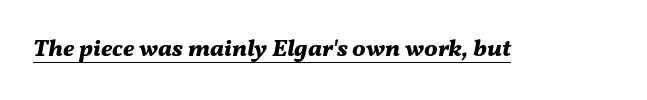
In terms of weight, the rendering is a true, heavy bold. The letters sit at their default tracking, neither squeezed nor spread. Honestly, the underline is the first thing you notice here. Observe the lean: these are italic letterforms.
